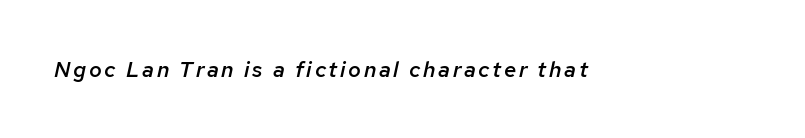
The image shows 22 px text type, italic (leaning right); set not underlined.
